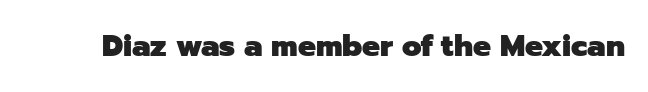
{"serif": "no", "italic": "no", "bold": "yes", "weight": "heavy", "width": "normal", "stroke_contrast": "low", "x_height": "medium", "monospaced": "no", "underline": "no", "letter_spacing": "normal", "letter_spacing_em": 0.0, "glyph_px": 30}
